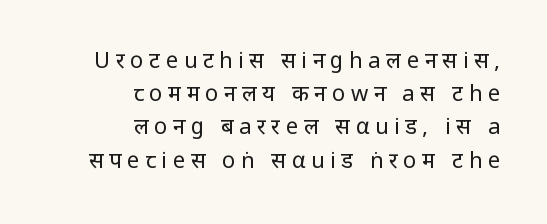
Q: Is the text bold? A: No.
Q: Is the text italic (slanted)? A: No, it is upright.
Q: Is the text underlined? A: No.
Q: How is the paragraph aligned? A: Right-aligned.
Q: Is the spacing between letters normal or unusually wide? A: Unusually wide.
Q: Is the spacing between lines tight, normal or loose? A: Normal.
